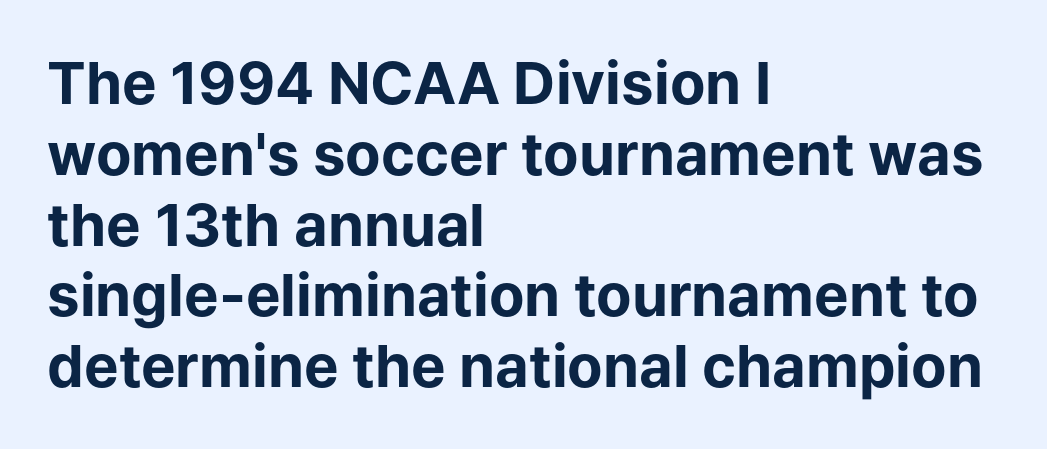
{"serif": "no", "italic": "no", "bold": "yes", "weight": "bold", "width": "normal", "stroke_contrast": "low", "x_height": "medium", "monospaced": "no", "underline": "no", "align": "left", "line_spacing_ratio": 1.22, "letter_spacing": "normal", "letter_spacing_em": 0.0, "glyph_px": 58}
